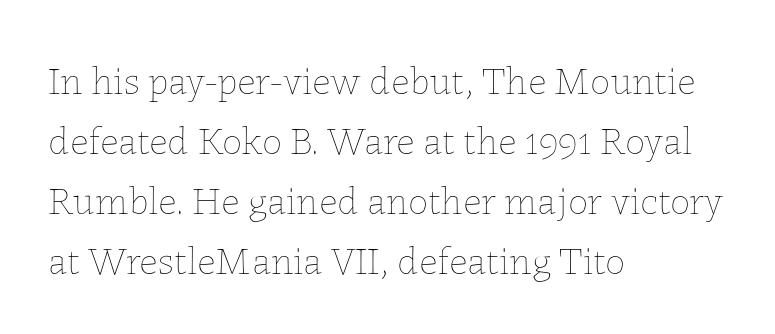
The image shows 40 px thin type, upright; set left-aligned, normal line spacing (1.5x), normal letter spacing, not underlined; low stroke contrast and a medium x-height.
